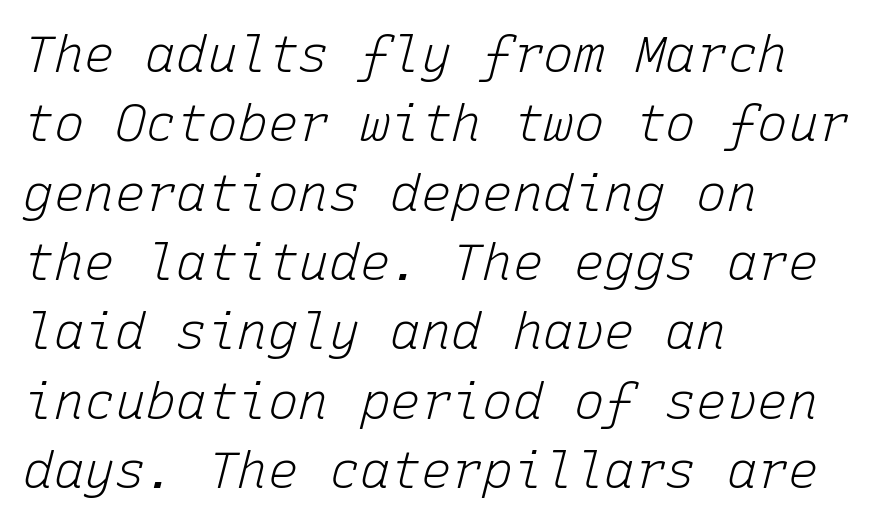
Spacing verdict: monospaced, one width for all characters. The zone under the glyphs is completely vacant. Is there much room between lines? A standard amount, neither cramped nor airy. The passage shown leans; its letterforms are oblique. The passage shown has conventional tracking throughout.
